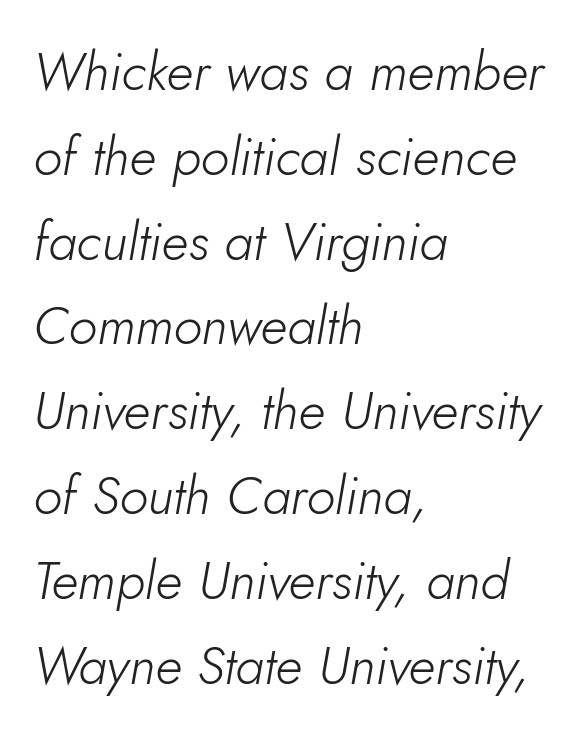
{"italic": "yes", "lean": "right", "slant_degrees": 5, "bold": "no", "weight": "light", "width": "normal", "stroke_contrast": "low", "x_height": "small", "monospaced": "no", "underline": "no", "align": "left", "line_spacing": "normal", "line_spacing_ratio": 1.6, "letter_spacing": "normal", "letter_spacing_em": 0.0, "glyph_px": 53}
